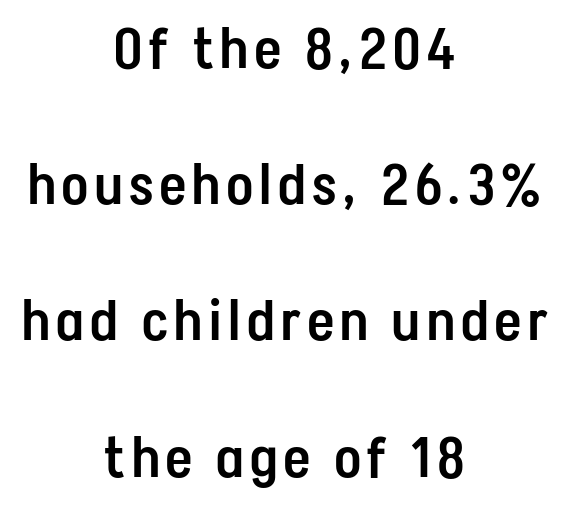
Q: Is the text bold? A: Semi-bold.
Q: Is the text italic (slanted)? A: No, it is upright.
Q: Is the typeface a serif or a sans-serif typeface? A: Sans-serif.
Q: Is the text underlined? A: No.
Q: How is the paragraph aligned? A: Centered.
Q: Is the spacing between lines tight, normal or loose? A: Loose.
Q: Width (condensed, normal, or wide)? A: Condensed.
Q: Stroke contrast? A: Low.
Q: x-height? A: Medium.
Q: Monospaced? A: No.
